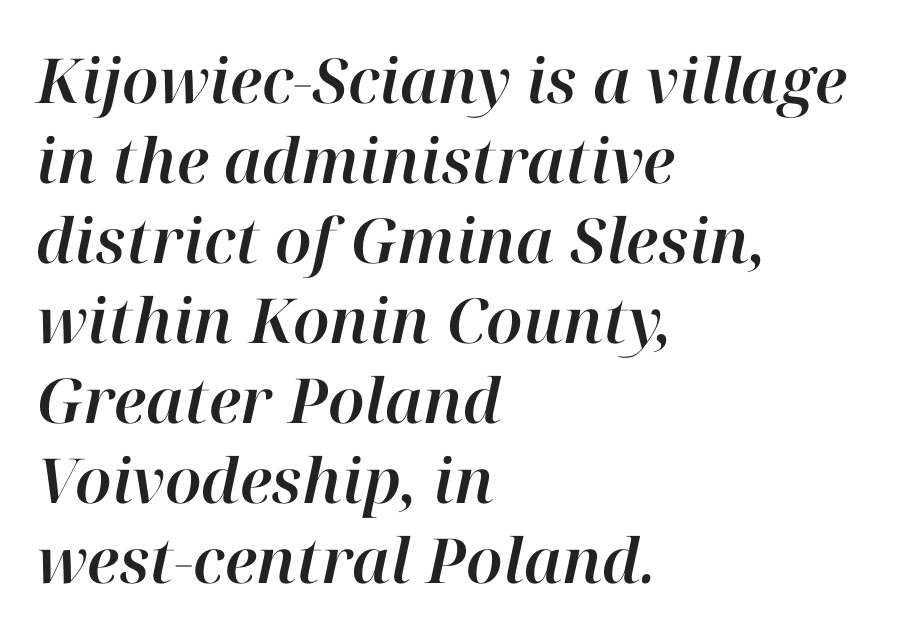
The image shows 62 px text type, italic (leaning right); set left-aligned, normal line spacing (1.29x), normal letter spacing, not underlined; high stroke contrast and a medium x-height.
